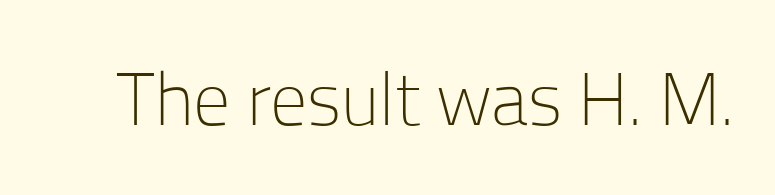
Characters follow at the spacing the type designer built in. Descenders are the only things crossing below the line. The axis of the letterforms is exactly vertical. In terms of letterform style, serifs are entirely absent.
